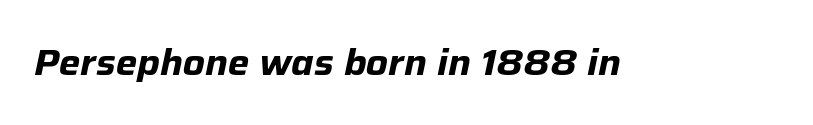
The image shows 36 px bold type, italic (leaning right); set normal letter spacing, not underlined; low stroke contrast and a medium x-height.
